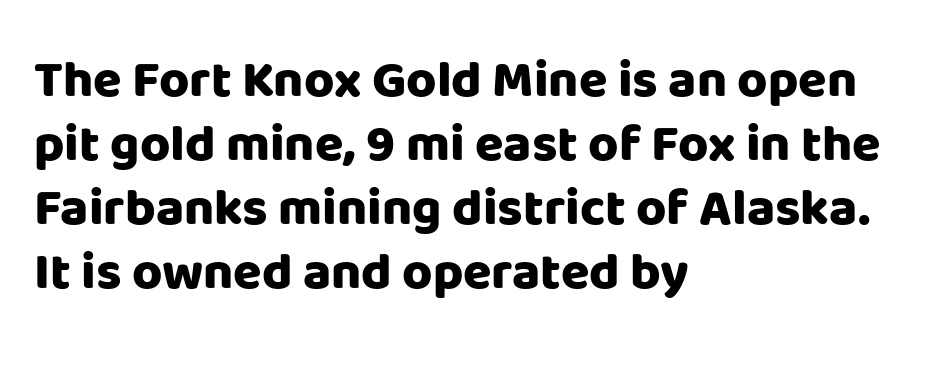
The letters stand straight up with perfectly vertical stems. The face used here has the dense, thick strokes of a bold. The gaps between neighbouring characters are ordinary and unremarkable. If you drew a ruler down the left edge, every line would touch it. Looks like regular typesetting: each glyph gets only the width it needs. The glyphs are unaccompanied by any horizontal stroke below them.
